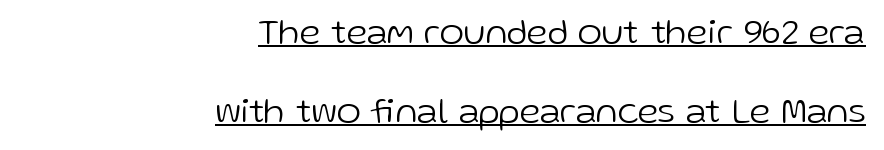
Q: Is the text bold? A: No.
Q: Is the text italic (slanted)? A: No, it is upright.
Q: Is the typeface a serif or a sans-serif typeface? A: Sans-serif.
Q: Is the text underlined? A: Yes.
Q: How is the paragraph aligned? A: Right-aligned.
Q: Is the spacing between letters normal or unusually wide? A: Normal.
Q: Is the spacing between lines tight, normal or loose? A: Loose.
Q: Width (condensed, normal, or wide)? A: Normal.
Q: Stroke contrast? A: Low.
Q: x-height? A: Medium.
Q: Monospaced? A: No.
